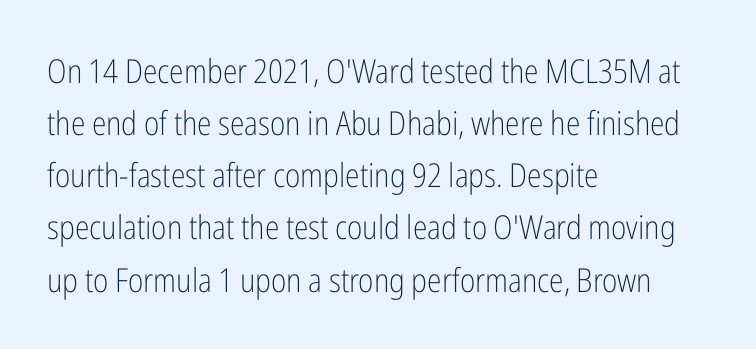
Q: Is the text bold? A: No.
Q: Is the text italic (slanted)? A: No, it is upright.
Q: Is the typeface a serif or a sans-serif typeface? A: Sans-serif.
Q: Is the text underlined? A: No.
Q: How is the paragraph aligned? A: Left-aligned.
Q: Is the spacing between letters normal or unusually wide? A: Normal.
Q: Is the spacing between lines tight, normal or loose? A: Normal.
Q: Width (condensed, normal, or wide)? A: Condensed.
Q: Stroke contrast? A: Low.
Q: x-height? A: Medium.
Q: Monospaced? A: No.
